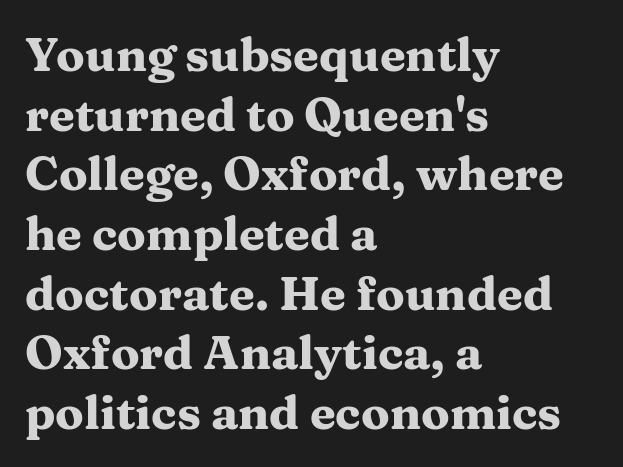
{"serif": "yes", "italic": "no", "bold": "yes", "weight": "heavy", "width": "wide", "stroke_contrast": "medium", "x_height": "medium", "monospaced": "no", "underline": "no", "align": "left", "line_spacing": "normal", "line_spacing_ratio": 1.27, "letter_spacing": "normal", "letter_spacing_em": 0.0, "glyph_px": 47}
